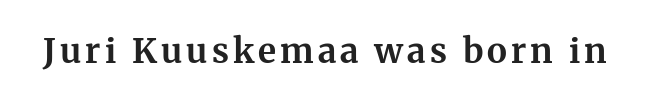
Q: Is the text bold? A: Yes.
Q: Is the text italic (slanted)? A: No, it is upright.
Q: Is the typeface a serif or a sans-serif typeface? A: Serif.
Q: Is the text underlined? A: No.
Q: Width (condensed, normal, or wide)? A: Normal.
Q: Stroke contrast? A: Medium.
Q: x-height? A: Medium.
Q: Monospaced? A: No.
